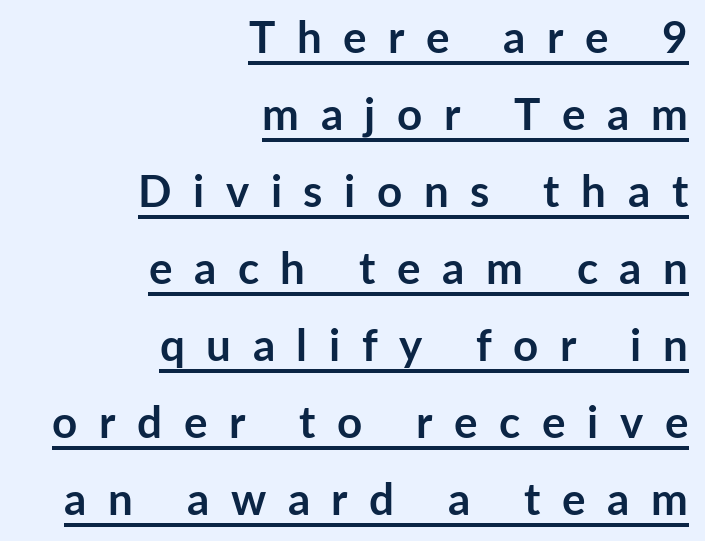
The ragged edge is on the left, which tells us the setting is flush right. The type family on display is of the sans-serif kind. The glyphs are accompanied by a horizontal stroke just below them. Display-style spreading of the glyphs; the letterfit is very open. Characters remain perfectly vertical along every line.
